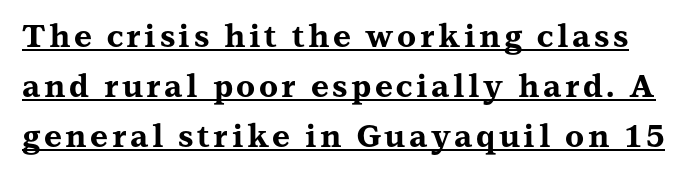
Is this a fixed-width face? No — the glyphs have proportional, varying widths. Upright lettering throughout. This block has exactly the height ordinary leading produces. How heavy is the stroke? Heavy — this is a bold. Underlined type. In terms of letterform style, serifs are clearly present.
